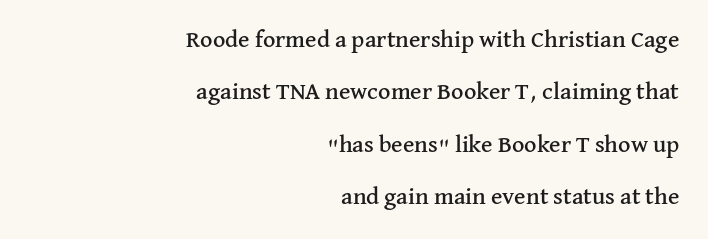
The image shows 24 px text type, upright; set right-aligned, loose line spacing (2.18x), normal letter spacing, not underlined.
